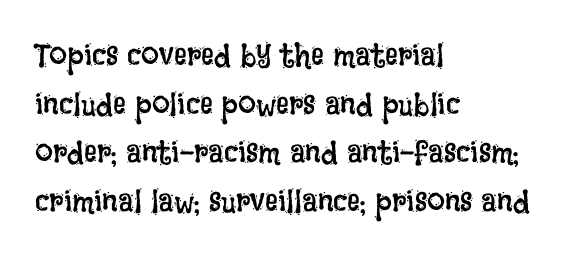
{"italic": "no", "bold": "no", "weight": "regular", "width": "condensed", "stroke_contrast": "low", "x_height": "large", "monospaced": "no", "underline": "no", "align": "left", "line_spacing": "normal", "line_spacing_ratio": 1.52, "letter_spacing": "normal", "letter_spacing_em": 0.0, "glyph_px": 32}
